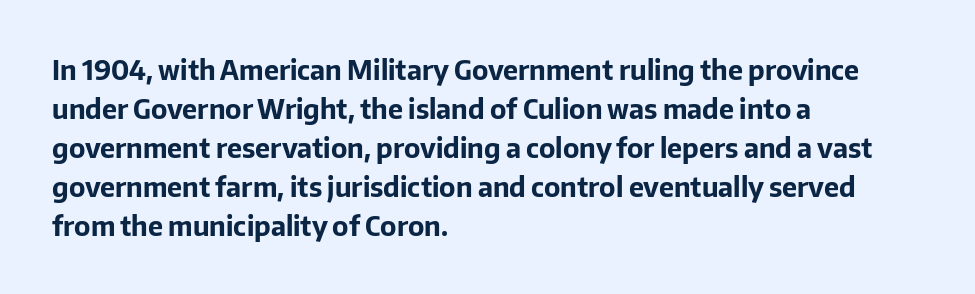
Q: Is the text bold? A: Yes.
Q: Is the text italic (slanted)? A: No, it is upright.
Q: Is the text underlined? A: No.
Q: How is the paragraph aligned? A: Left-aligned.
Q: Is the spacing between letters normal or unusually wide? A: Normal.
Q: Is the spacing between lines tight, normal or loose? A: Normal.
